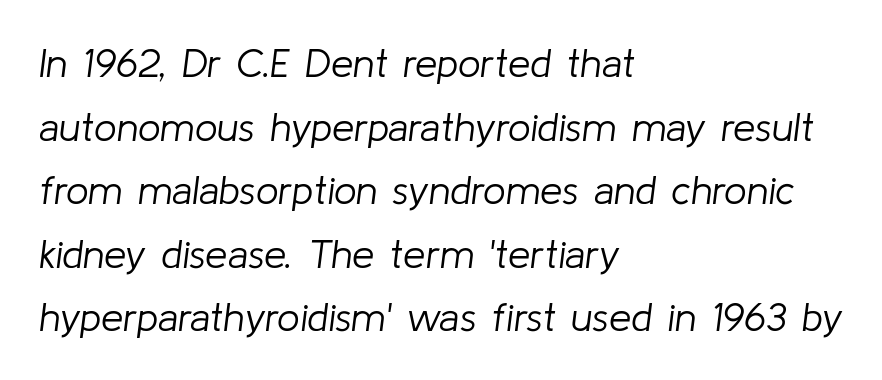
Each word holds together tightly as a unit, with standard inter-letter gaps. You can tell it's italic because the verticals aren't actually vertical. If you drew a ruler down the left edge, every line would touch it. The line-height multiplier appears to be the usual default.
